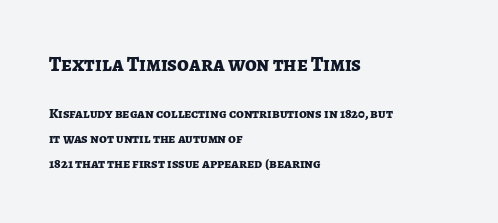
{"italic": "no", "bold": "yes", "underline": "no", "align": "left", "line_spacing_ratio": 1.78, "letter_spacing": "normal", "letter_spacing_em": 0.0, "larger_block": "first", "size_ratio": 1.5, "glyph_px": 21}
